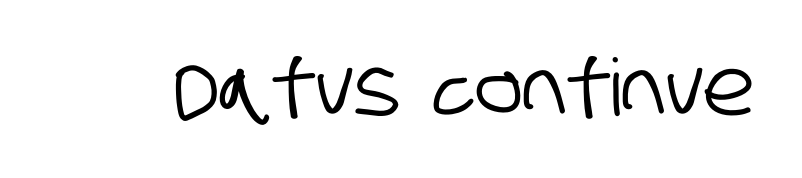
Q: Is the typeface a serif or a sans-serif typeface? A: Sans-serif.
Q: Is the text underlined? A: No.
Q: Is the spacing between letters normal or unusually wide? A: Normal.
Q: Width (condensed, normal, or wide)? A: Condensed.
Q: Stroke contrast? A: Low.
Q: x-height? A: Large.
Q: Monospaced? A: No.
